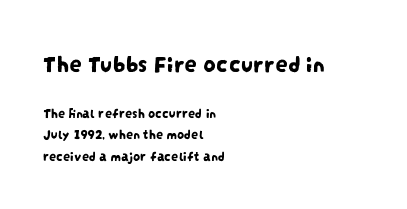
{"underline": "no", "align": "left", "line_spacing": "normal", "line_spacing_ratio": 1.52, "letter_spacing": "normal", "letter_spacing_em": 0.0, "larger_block": "first", "size_ratio": 1.79, "glyph_px": 25}
